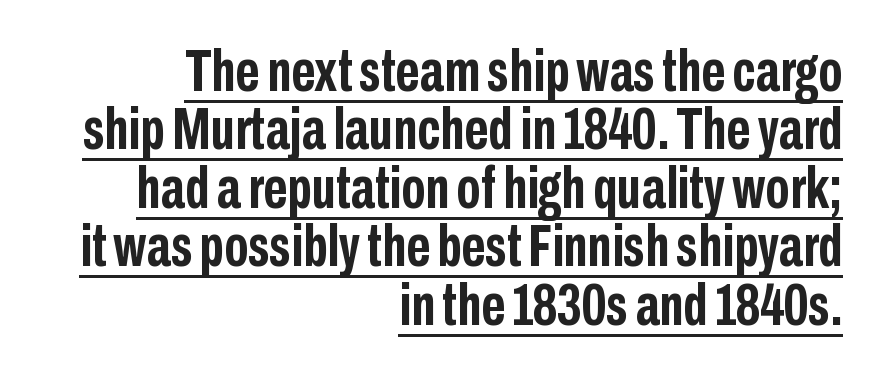
Each letter keeps its own natural width here, so spacing adapts to shape. Nobody touched the tracking dial on this one. One-word summary of the alignment: right. Does the lettering tilt? It doesn't — this is upright. Stroke terminals: plain, sans-serif.
